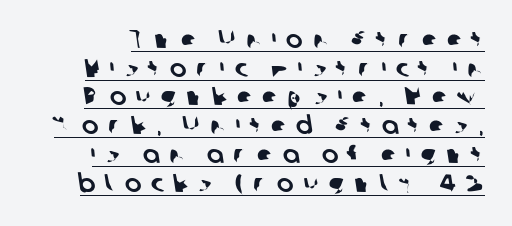
{"underline": "yes", "line_spacing": "tight", "line_spacing_ratio": 1.15, "letter_spacing": "wide", "letter_spacing_em": 0.39, "glyph_px": 25}
